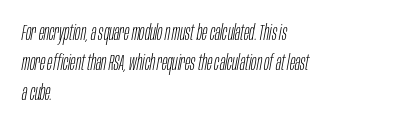
{"italic": "yes", "lean": "right", "slant_degrees": 10, "bold": "no", "underline": "no", "align": "left", "line_spacing": "normal", "line_spacing_ratio": 1.36, "letter_spacing": "normal", "letter_spacing_em": 0.0, "glyph_px": 22}
